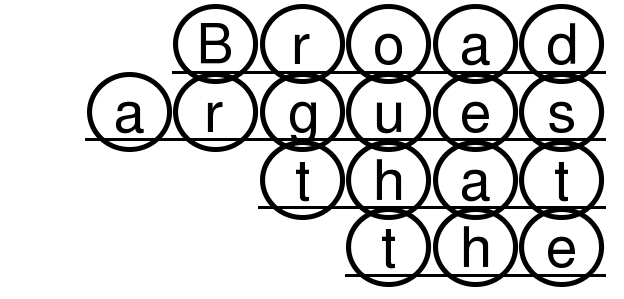
The image shows 56 px wide type, upright; set right-aligned, line spacing 1.21x, normal letter spacing, underlined; a large x-height.
